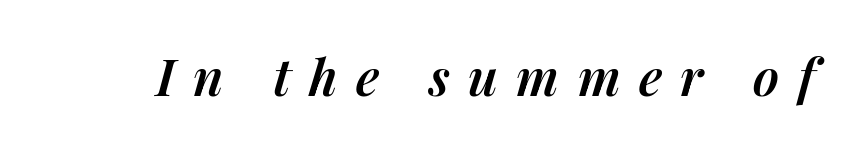
{"italic": "yes", "lean": "right", "slant_degrees": 14, "bold": "semi", "weight": "semibold", "width": "normal", "stroke_contrast": "medium", "x_height": "medium", "monospaced": "no", "underline": "no", "letter_spacing": "wide", "letter_spacing_em": 0.36, "glyph_px": 51}
